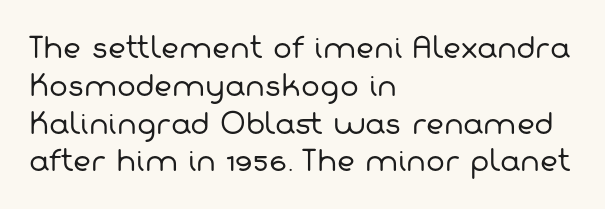
{"serif": "no", "bold": "no", "weight": "regular", "width": "normal", "stroke_contrast": "low", "x_height": "medium", "monospaced": "no", "underline": "no", "align": "left", "line_spacing": "normal", "line_spacing_ratio": 1.35, "letter_spacing": "normal", "letter_spacing_em": 0.0, "glyph_px": 28}
